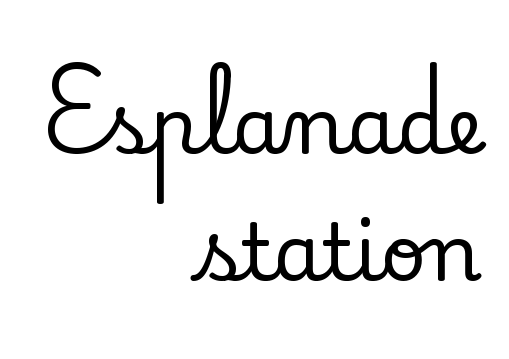
Q: Is the text italic (slanted)? A: No, it is upright.
Q: Is the typeface a serif or a sans-serif typeface? A: Serif.
Q: Is the text underlined? A: No.
Q: How is the paragraph aligned? A: Right-aligned.
Q: Is the spacing between letters normal or unusually wide? A: Normal.
Q: Is the spacing between lines tight, normal or loose? A: Normal.
Q: Width (condensed, normal, or wide)? A: Normal.
Q: Stroke contrast? A: Low.
Q: x-height? A: Small.
Q: Monospaced? A: No.
